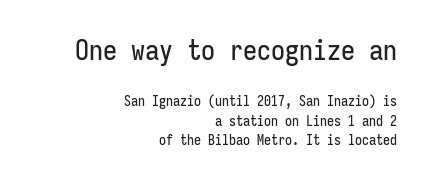
{"serif": "no", "italic": "no", "width": "condensed", "stroke_contrast": "low", "x_height": "medium", "monospaced": "yes", "underline": "no", "align": "right", "line_spacing": "normal", "line_spacing_ratio": 1.36, "letter_spacing": "normal", "letter_spacing_em": 0.0, "larger_block": "first", "size_ratio": 2.0, "glyph_px": 28}
